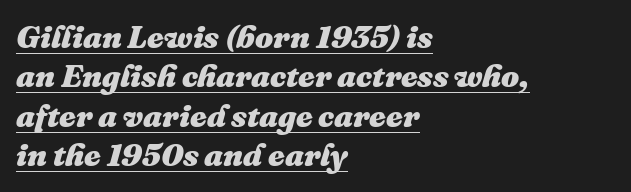
{"italic": "yes", "lean": "right", "slant_degrees": 16, "bold": "yes", "weight": "heavy", "width": "normal", "stroke_contrast": "medium", "x_height": "medium", "monospaced": "no", "underline": "yes", "align": "left", "line_spacing_ratio": 1.23, "letter_spacing": "normal", "letter_spacing_em": 0.0, "glyph_px": 32}
